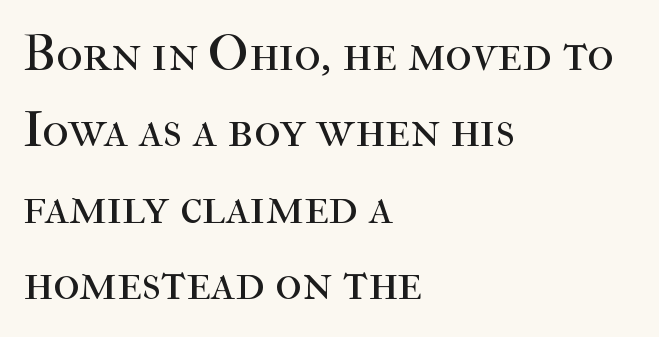
{"serif": "yes", "italic": "no", "bold": "no", "weight": "regular", "width": "normal", "stroke_contrast": "high", "x_height": "medium", "monospaced": "no", "underline": "no", "align": "left", "line_spacing": "normal", "line_spacing_ratio": 1.5, "letter_spacing": "normal", "letter_spacing_em": 0.0, "glyph_px": 51}
